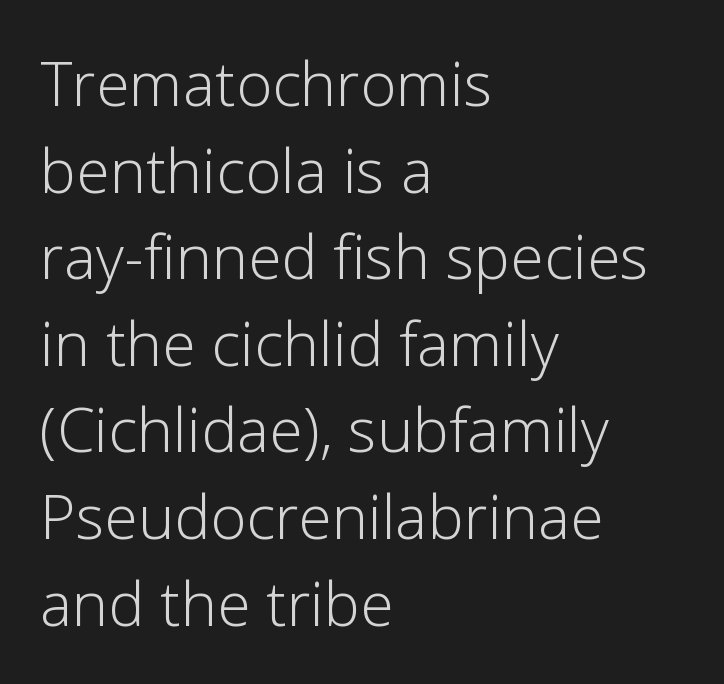
The image shows 61 px light sans-serif type, upright; set left-aligned, normal line spacing (1.42x), normal letter spacing, not underlined; low stroke contrast and a medium x-height.
